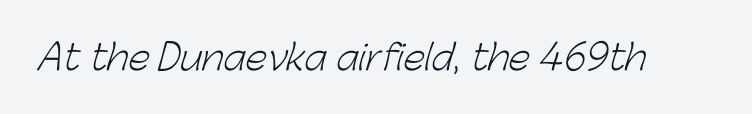
The image shows 35 px light sans-serif type; set normal letter spacing, not underlined; low stroke contrast and a medium x-height.
